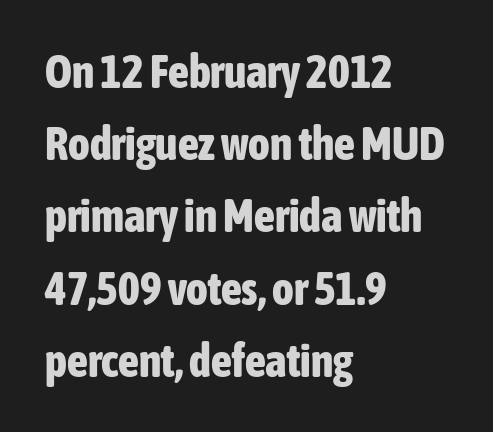
{"serif": "no", "italic": "no", "bold": "yes", "weight": "bold", "width": "condensed", "stroke_contrast": "low", "x_height": "medium", "monospaced": "no", "underline": "no", "align": "left", "line_spacing": "normal", "line_spacing_ratio": 1.57, "letter_spacing": "normal", "letter_spacing_em": 0.0, "glyph_px": 46}
